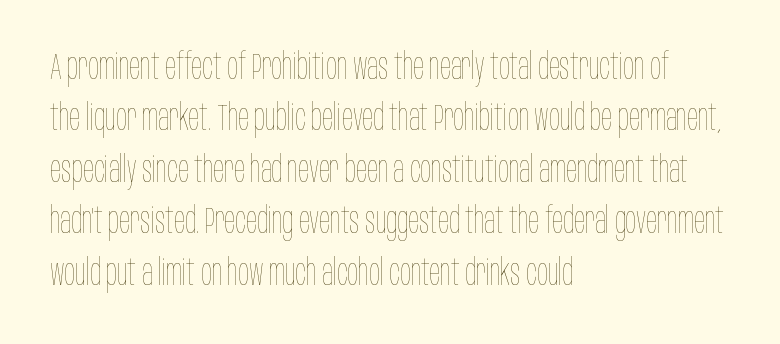
The image shows 36 px thin, condensed type, upright; set left-aligned, normal line spacing (1.43x), normal letter spacing, not underlined; low stroke contrast and a large x-height.
